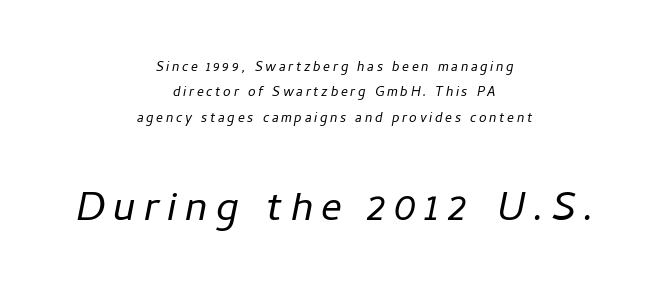
Q: Is the text bold? A: No.
Q: Is the text italic (slanted)? A: Yes, it leans right by about 11 degrees.
Q: Is the text underlined? A: No.
Q: How is the paragraph aligned? A: Centered.
Q: Is the spacing between lines tight, normal or loose? A: Normal.
Q: Which block of text is set in a larger size, the first (top) or the second (bottom)? A: The second (bottom) one.
Q: Width (condensed, normal, or wide)? A: Normal.
Q: Stroke contrast? A: Low.
Q: x-height? A: Medium.
Q: Monospaced? A: No.
